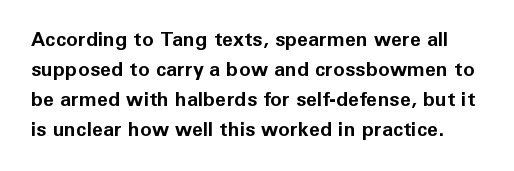
Q: Is the text bold? A: Yes.
Q: Is the text italic (slanted)? A: No, it is upright.
Q: Is the text underlined? A: No.
Q: Is the spacing between letters normal or unusually wide? A: Normal.
Q: Is the spacing between lines tight, normal or loose? A: Normal.
